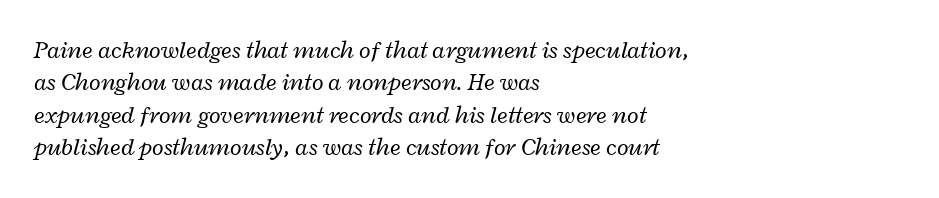
The image shows 24 px text type, italic (leaning right); set left-aligned, normal line spacing (1.35x), normal letter spacing, not underlined.
